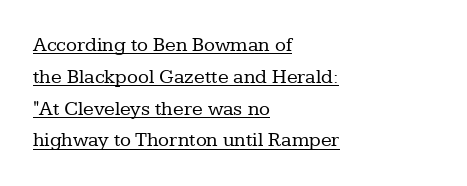
The image shows 20 px text type, upright; set left-aligned, normal line spacing (1.59x), normal letter spacing, underlined.
